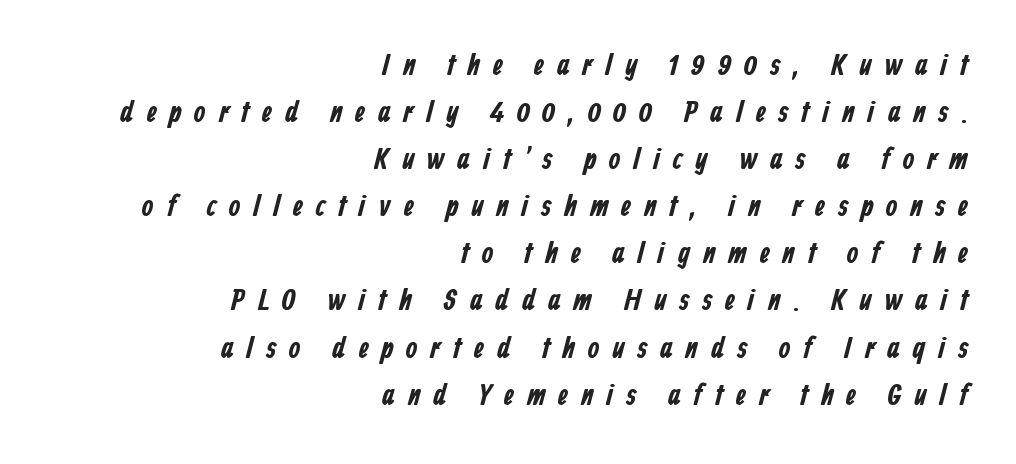
Clear beneath every line of the passage. What stands out about the letter spacing? Its width — letters are far apart. Line endings align vertically; line beginnings do not. Strong, thick strokes mark this as bold type. Notice how descenders clear the ascenders below comfortably — that's standard leading. To sum up the face: it is a sans, with no serifs.
